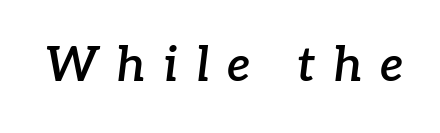
Q: Is the text bold? A: Semi-bold.
Q: Is the text italic (slanted)? A: Yes, it leans right by about 7 degrees.
Q: Is the typeface a serif or a sans-serif typeface? A: Serif.
Q: Is the text underlined? A: No.
Q: Is the spacing between letters normal or unusually wide? A: Unusually wide.
Q: Width (condensed, normal, or wide)? A: Normal.
Q: Stroke contrast? A: Low.
Q: x-height? A: Medium.
Q: Monospaced? A: No.
